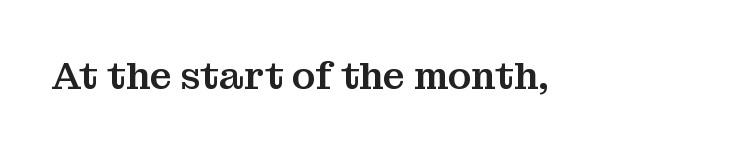
These lines are composed in type with serifs. Observe the ordinary spacing: letters are neighbours, not strangers. Clear beneath every line of the passage. Varying glyph widths throughout — classic text-font behaviour.
